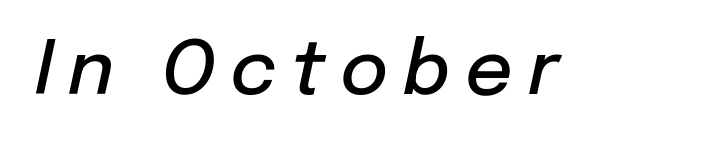
The image shows 74 px semibold type, italic (leaning right); set unusually wide letter spacing (+0.2 em), not underlined; low stroke contrast and a medium x-height.
